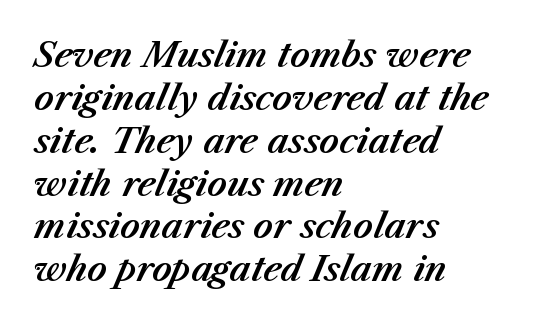
{"italic": "yes", "lean": "right", "slant_degrees": 23, "width": "normal", "stroke_contrast": "medium", "x_height": "medium", "monospaced": "no", "underline": "no", "align": "left", "line_spacing": "normal", "line_spacing_ratio": 1.26, "letter_spacing": "normal", "letter_spacing_em": 0.0, "glyph_px": 34}
